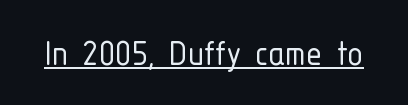
Q: Is the text bold? A: No.
Q: Is the text italic (slanted)? A: No, it is upright.
Q: Is the typeface a serif or a sans-serif typeface? A: Sans-serif.
Q: Is the text underlined? A: Yes.
Q: Is the spacing between letters normal or unusually wide? A: Normal.
Q: Width (condensed, normal, or wide)? A: Condensed.
Q: Stroke contrast? A: Low.
Q: x-height? A: Medium.
Q: Monospaced? A: No.
